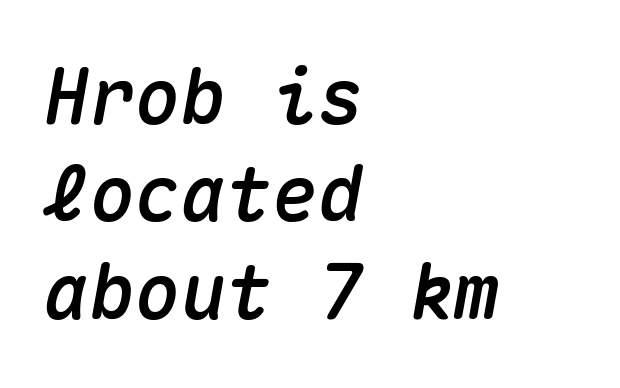
Q: Is the text italic (slanted)? A: Yes, it leans right by about 10 degrees.
Q: Is the text underlined? A: No.
Q: How is the paragraph aligned? A: Left-aligned.
Q: Is the spacing between letters normal or unusually wide? A: Normal.
Q: Is the spacing between lines tight, normal or loose? A: Normal.
Q: Width (condensed, normal, or wide)? A: Normal.
Q: Stroke contrast? A: Medium.
Q: x-height? A: Medium.
Q: Monospaced? A: Yes.
